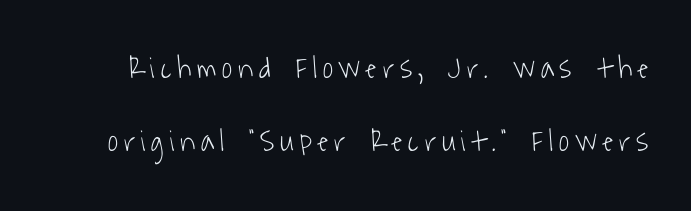
The image shows 31 px light, condensed sans-serif type; set loose line spacing (2.34x), not underlined; low stroke contrast and a medium x-height.
